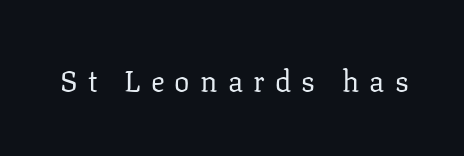
Does extra space separate the letters? Yes, quite a lot of it. These lines are rendered in a variable-pitch font. Regarding serifs, this sample has them. Unlike italic type, these characters show no tilt at all. Honestly, there is no underline to notice here at all.
